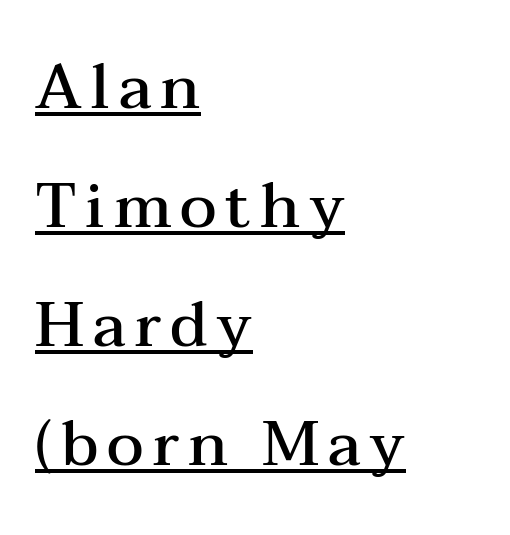
Notice how the passage keeps a crisp vertical edge on the left only. The rendering uses the underline text-decoration. The designer went with a serif here, giving each stem small feet. This is roman type, the default non-slanted kind. The passage shown is typed in a proportional face where columns would drift.
